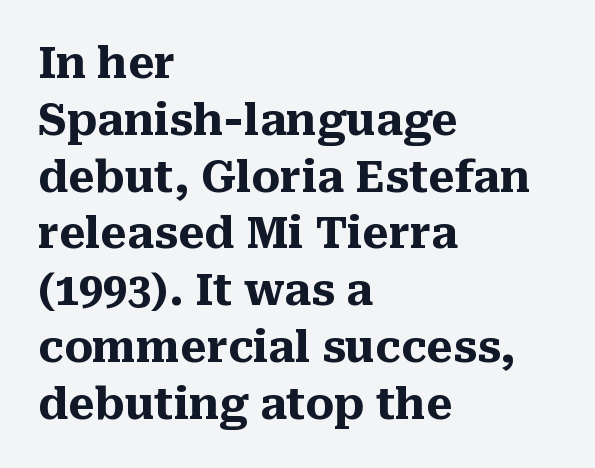
Q: Is the text bold? A: Yes.
Q: Is the text italic (slanted)? A: No, it is upright.
Q: Is the typeface a serif or a sans-serif typeface? A: Serif.
Q: Is the text underlined? A: No.
Q: How is the paragraph aligned? A: Left-aligned.
Q: Is the spacing between letters normal or unusually wide? A: Normal.
Q: Is the spacing between lines tight, normal or loose? A: Normal.
Q: Width (condensed, normal, or wide)? A: Normal.
Q: Stroke contrast? A: Medium.
Q: x-height? A: Medium.
Q: Monospaced? A: No.
